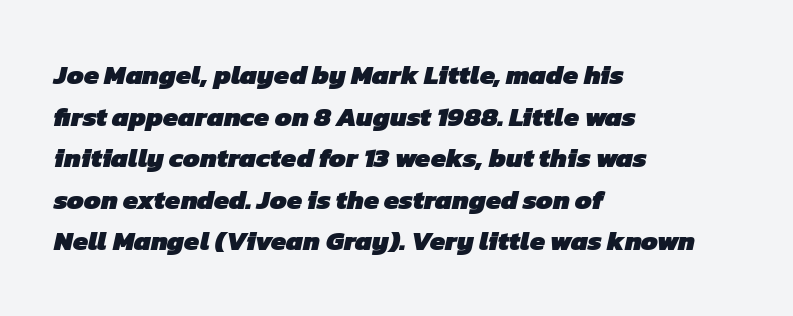
The rendering uses a moderate line-height, typical for paragraphs. Is the letter spacing exaggerated? No — it looks like the ordinary default. Nobody drew a line under any word here. How heavy is the stroke? Heavy — this is a bold.
